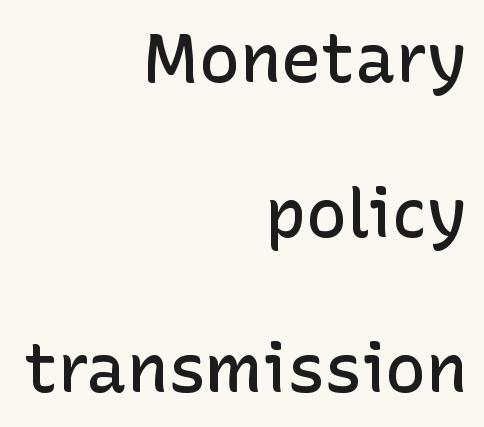
The image shows 68 px semibold sans-serif type, upright; set right-aligned, loose line spacing (2.28x), normal letter spacing, not underlined; low stroke contrast and a medium x-height.
